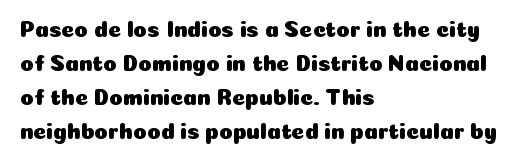
{"italic": "no", "underline": "no", "align": "left", "line_spacing": "normal", "line_spacing_ratio": 1.55, "letter_spacing": "normal", "letter_spacing_em": 0.0, "glyph_px": 22}
